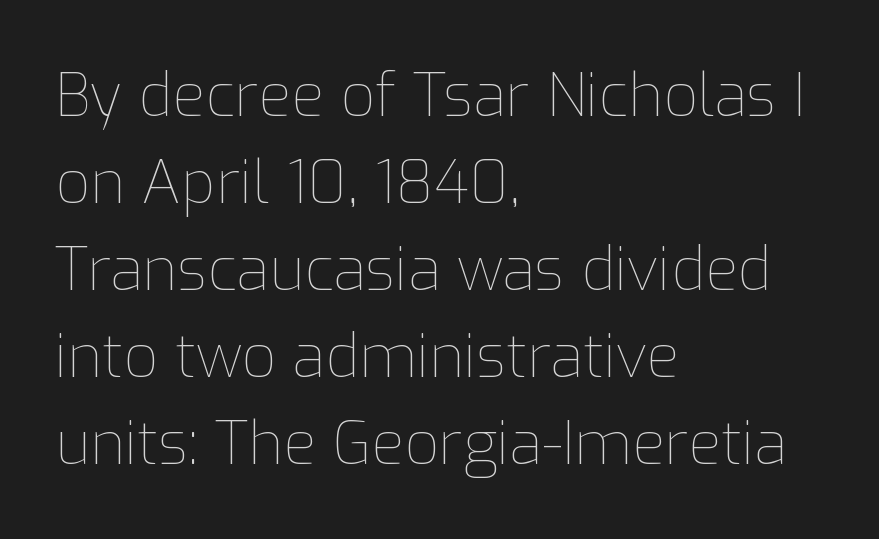
Q: Is the text bold? A: No.
Q: Is the text italic (slanted)? A: No, it is upright.
Q: Is the text underlined? A: No.
Q: How is the paragraph aligned? A: Left-aligned.
Q: Is the spacing between letters normal or unusually wide? A: Normal.
Q: Is the spacing between lines tight, normal or loose? A: Normal.
Q: Width (condensed, normal, or wide)? A: Normal.
Q: Stroke contrast? A: Low.
Q: x-height? A: Medium.
Q: Monospaced? A: No.
